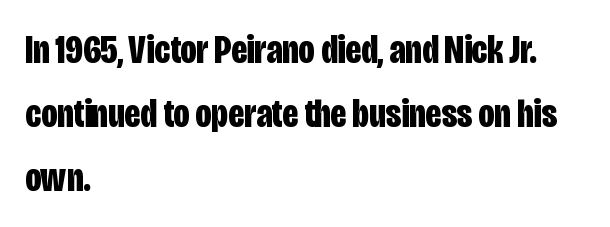
Q: Is the text bold? A: Yes.
Q: Is the text italic (slanted)? A: No, it is upright.
Q: Is the typeface a serif or a sans-serif typeface? A: Sans-serif.
Q: Is the text underlined? A: No.
Q: How is the paragraph aligned? A: Left-aligned.
Q: Is the spacing between letters normal or unusually wide? A: Normal.
Q: Is the spacing between lines tight, normal or loose? A: Normal.
Q: Width (condensed, normal, or wide)? A: Condensed.
Q: Stroke contrast? A: Low.
Q: x-height? A: Large.
Q: Monospaced? A: No.
